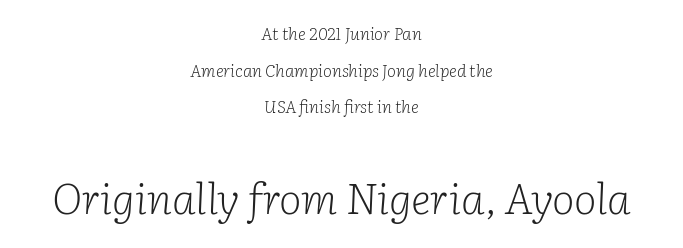
Spacing between characters is what you'd get straight out of the box. A typesetter would call this proportional, since set widths differ per character. Successive baselines arrive slowly, with a big drop between each. The lower block of text is set noticeably larger than the block above it.
